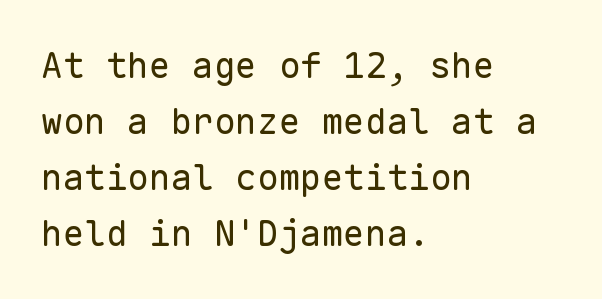
{"serif": "no", "italic": "no", "bold": "no", "weight": "regular", "width": "normal", "stroke_contrast": "low", "x_height": "medium", "monospaced": "yes", "underline": "no", "align": "left", "line_spacing": "normal", "line_spacing_ratio": 1.56, "letter_spacing": "normal", "letter_spacing_em": 0.0, "glyph_px": 36}
